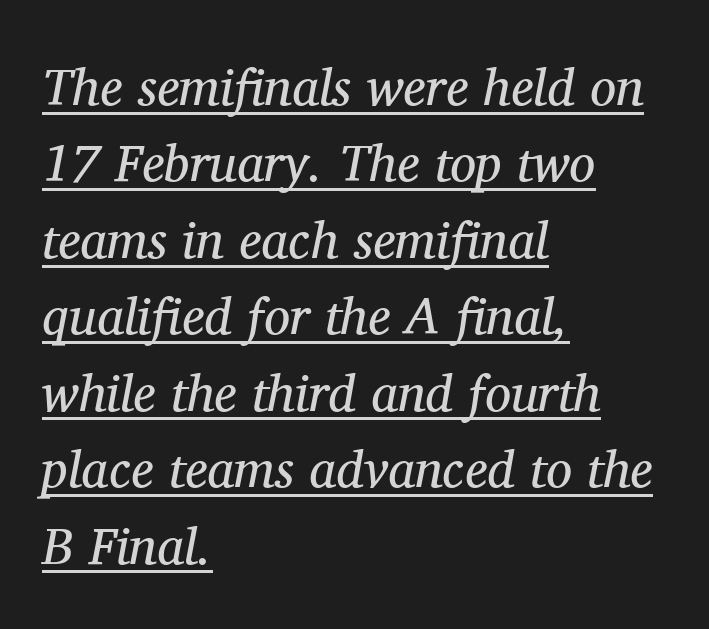
The image shows 52 px regular-weight serif type, italic (leaning right); set left-aligned, normal line spacing (1.47x), normal letter spacing, underlined; medium stroke contrast and a medium x-height.
